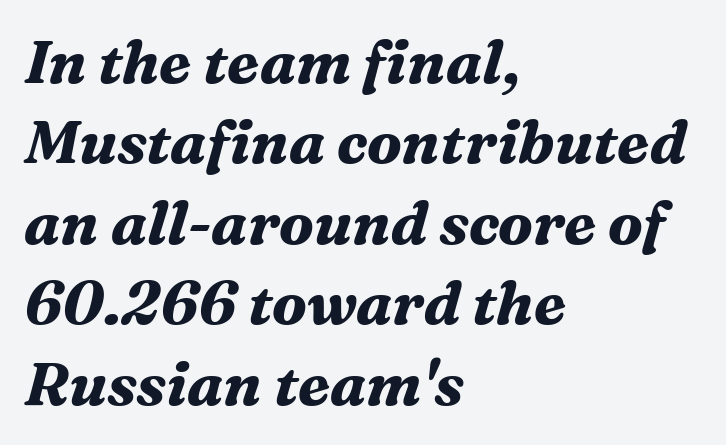
{"serif": "yes", "italic": "yes", "lean": "right", "slant_degrees": 16, "bold": "yes", "weight": "bold", "width": "normal", "stroke_contrast": "medium", "x_height": "medium", "monospaced": "no", "underline": "no", "align": "left", "line_spacing": "normal", "line_spacing_ratio": 1.34, "letter_spacing": "normal", "letter_spacing_em": 0.0, "glyph_px": 60}
